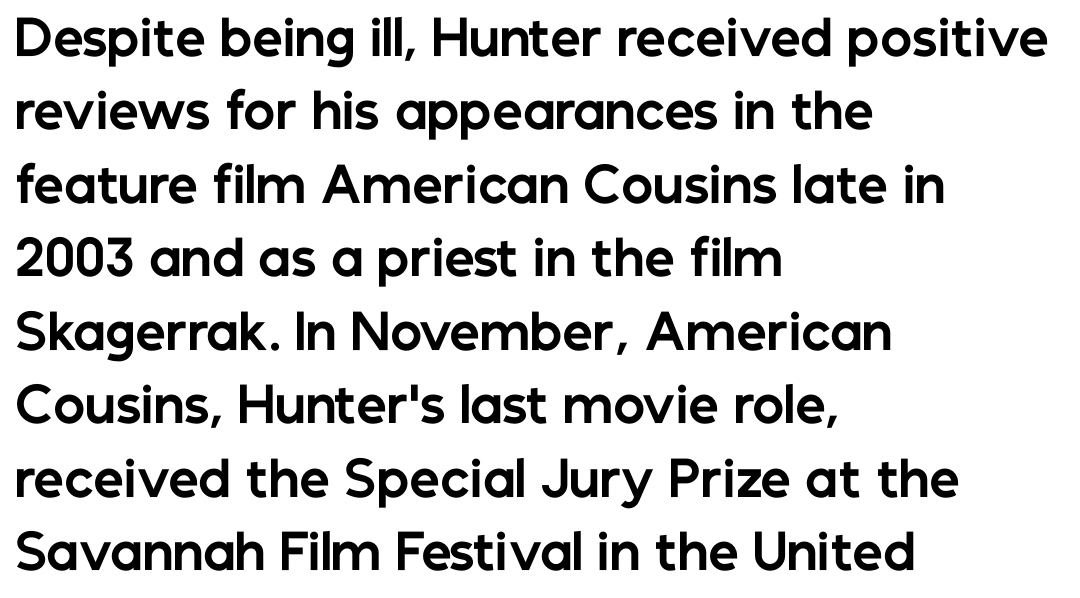
Notice how the passage keeps a crisp vertical edge on the left only. Varying glyph widths throughout — classic text-font behaviour. What kind of face is this? One without serifs — a sans. Whoever set this chose a conventional vertical rhythm. The font's upright variant was chosen for this text. Default kerning and tracking; the words read as compact shapes.
